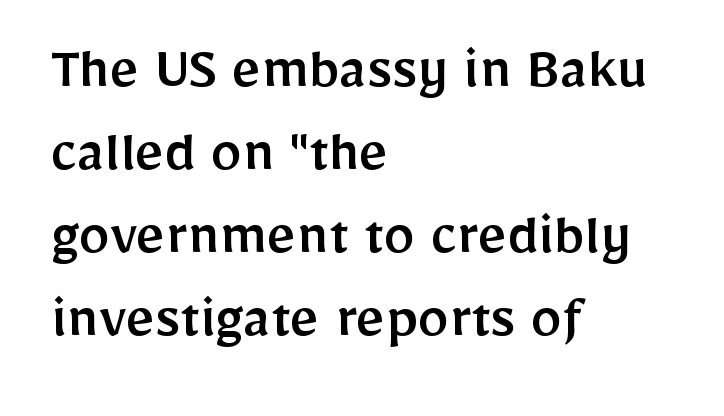
{"serif": "no", "italic": "no", "width": "normal", "stroke_contrast": "low", "x_height": "medium", "monospaced": "no", "underline": "no", "align": "left", "line_spacing": "normal", "line_spacing_ratio": 1.32, "letter_spacing": "normal", "letter_spacing_em": 0.0, "glyph_px": 63}
